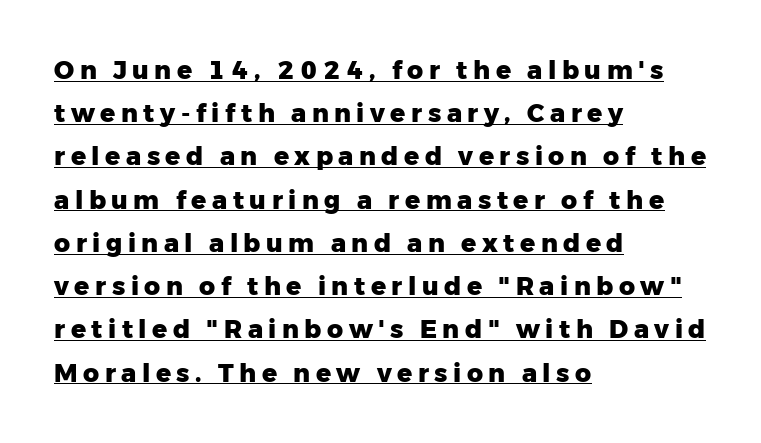
The image shows 25 px bold type, upright; set left-aligned, line spacing 1.73x, unusually wide letter spacing (+0.22 em), underlined.
